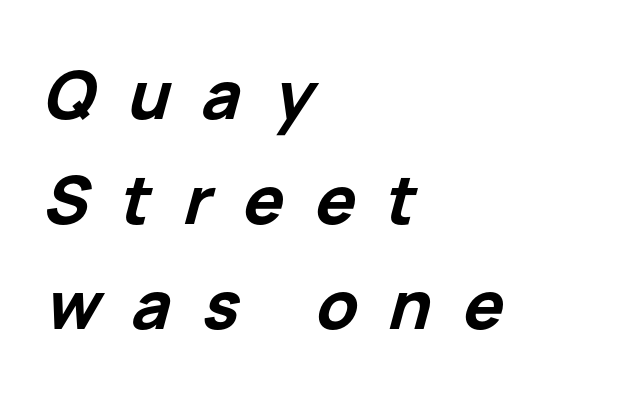
Q: Is the text bold? A: Yes.
Q: Is the text italic (slanted)? A: Yes, it leans right by about 15 degrees.
Q: Is the text underlined? A: No.
Q: How is the paragraph aligned? A: Left-aligned.
Q: Is the spacing between letters normal or unusually wide? A: Unusually wide.
Q: Is the spacing between lines tight, normal or loose? A: Normal.
Q: Width (condensed, normal, or wide)? A: Normal.
Q: Stroke contrast? A: Low.
Q: x-height? A: Medium.
Q: Monospaced? A: No.
